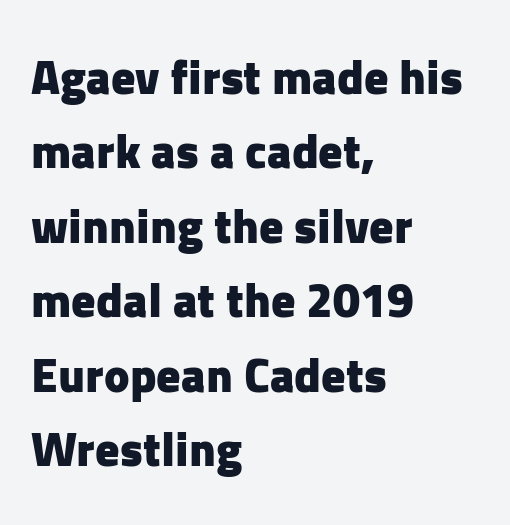
Q: Is the text bold? A: Yes.
Q: Is the text italic (slanted)? A: No, it is upright.
Q: Is the typeface a serif or a sans-serif typeface? A: Sans-serif.
Q: Is the text underlined? A: No.
Q: How is the paragraph aligned? A: Left-aligned.
Q: Is the spacing between letters normal or unusually wide? A: Normal.
Q: Is the spacing between lines tight, normal or loose? A: Normal.
Q: Width (condensed, normal, or wide)? A: Normal.
Q: Stroke contrast? A: Low.
Q: x-height? A: Medium.
Q: Monospaced? A: No.
